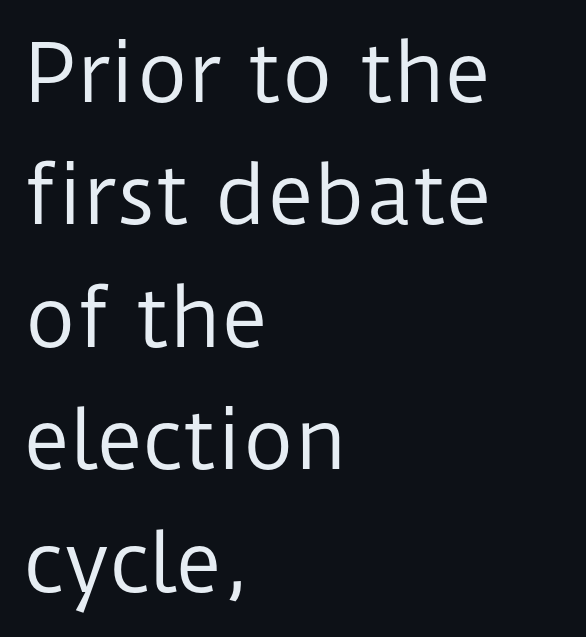
Q: Is the text bold? A: No.
Q: Is the text italic (slanted)? A: No, it is upright.
Q: Is the typeface a serif or a sans-serif typeface? A: Sans-serif.
Q: Is the text underlined? A: No.
Q: How is the paragraph aligned? A: Left-aligned.
Q: Is the spacing between letters normal or unusually wide? A: Normal.
Q: Is the spacing between lines tight, normal or loose? A: Normal.
Q: Width (condensed, normal, or wide)? A: Normal.
Q: Stroke contrast? A: Low.
Q: x-height? A: Medium.
Q: Monospaced? A: No.
